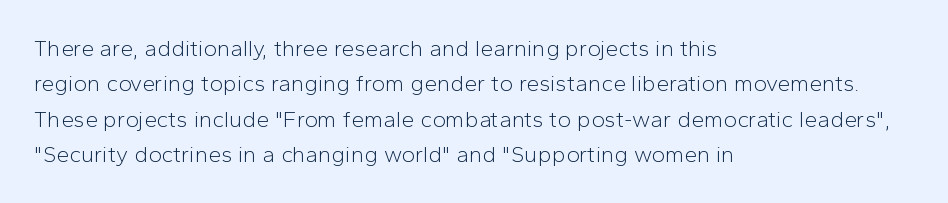
Q: Is the text bold? A: No.
Q: Is the text italic (slanted)? A: No, it is upright.
Q: Is the text underlined? A: No.
Q: How is the paragraph aligned? A: Left-aligned.
Q: Is the spacing between letters normal or unusually wide? A: Normal.
Q: Is the spacing between lines tight, normal or loose? A: Normal.
